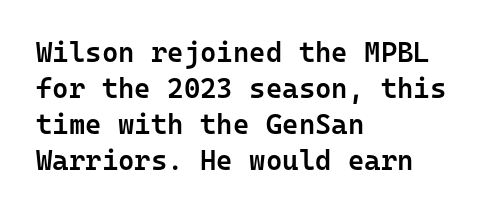
Summary of weight: moderately heavy, a semibold. Caption: multi-line text, flush left, ragged right. Caption: standard tracking, unaltered. The space directly below the letters is spotless. I'd call this a sans setting — the letters go barefoot.
